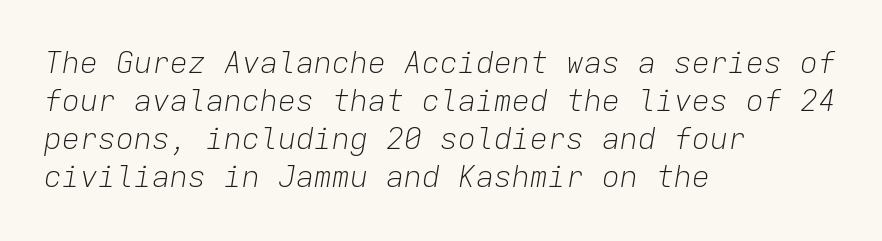
Q: Is the text bold? A: No.
Q: Is the text italic (slanted)? A: Yes, it leans right by about 9 degrees.
Q: Is the text underlined? A: No.
Q: How is the paragraph aligned? A: Left-aligned.
Q: Is the spacing between letters normal or unusually wide? A: Normal.
Q: Is the spacing between lines tight, normal or loose? A: Normal.
Q: Width (condensed, normal, or wide)? A: Normal.
Q: Stroke contrast? A: Low.
Q: x-height? A: Medium.
Q: Monospaced? A: Yes.
